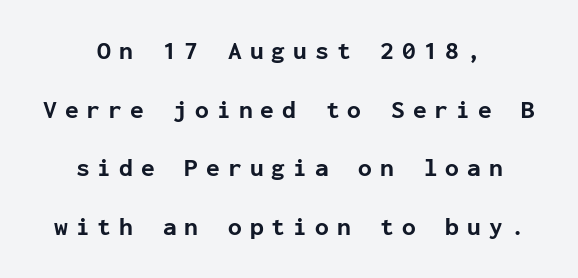
Q: Is the text bold? A: Yes.
Q: Is the text italic (slanted)? A: No, it is upright.
Q: Is the text underlined? A: No.
Q: How is the paragraph aligned? A: Centered.
Q: Is the spacing between letters normal or unusually wide? A: Unusually wide.
Q: Is the spacing between lines tight, normal or loose? A: Loose.
